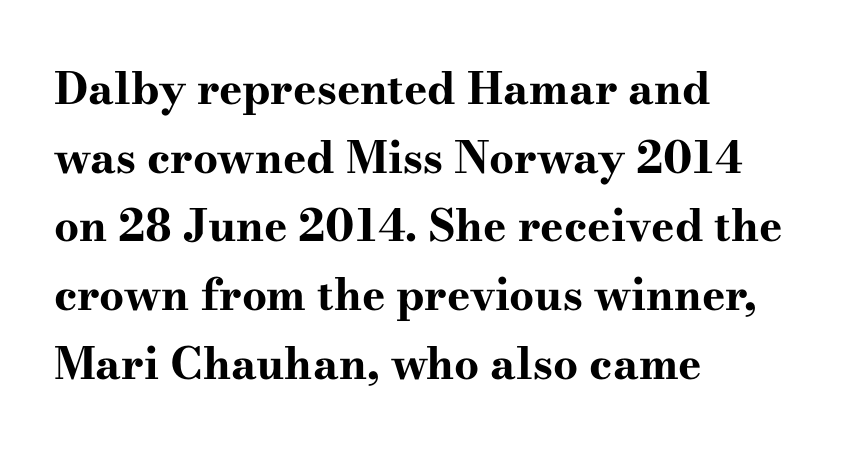
Q: Is the text bold? A: Yes.
Q: Is the text italic (slanted)? A: No, it is upright.
Q: Is the typeface a serif or a sans-serif typeface? A: Serif.
Q: Is the text underlined? A: No.
Q: How is the paragraph aligned? A: Left-aligned.
Q: Is the spacing between letters normal or unusually wide? A: Normal.
Q: Is the spacing between lines tight, normal or loose? A: Normal.
Q: Width (condensed, normal, or wide)? A: Wide.
Q: Stroke contrast? A: High.
Q: x-height? A: Small.
Q: Monospaced? A: No.
